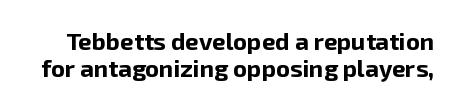
The image shows 24 px bold type, upright; set tight line spacing (1.14x), normal letter spacing, not underlined.
